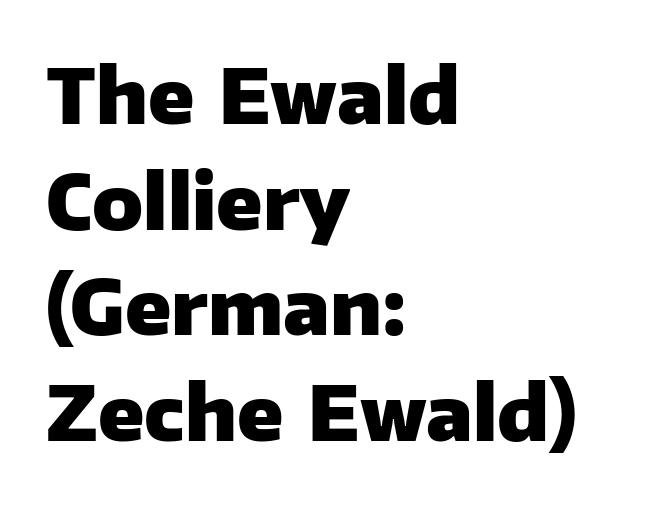
The image shows 75 px heavy sans-serif type, upright; set left-aligned, normal line spacing (1.41x), normal letter spacing, not underlined; low stroke contrast and a medium x-height.
